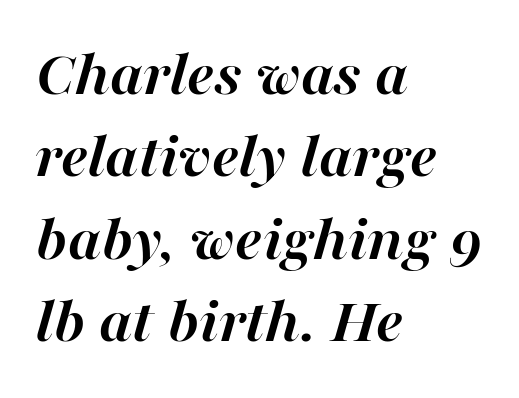
{"italic": "yes", "lean": "right", "slant_degrees": 16, "bold": "yes", "weight": "semibold", "width": "normal", "stroke_contrast": "high", "x_height": "medium", "monospaced": "no", "underline": "no", "align": "left", "line_spacing": "normal", "line_spacing_ratio": 1.25, "letter_spacing": "normal", "letter_spacing_em": 0.0, "glyph_px": 66}
